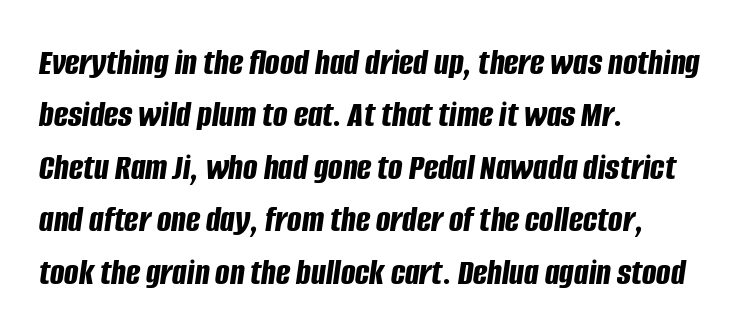
The image shows 38 px bold, condensed type, italic (leaning right); set left-aligned, normal line spacing (1.38x), normal letter spacing, not underlined; low stroke contrast and a large x-height.
